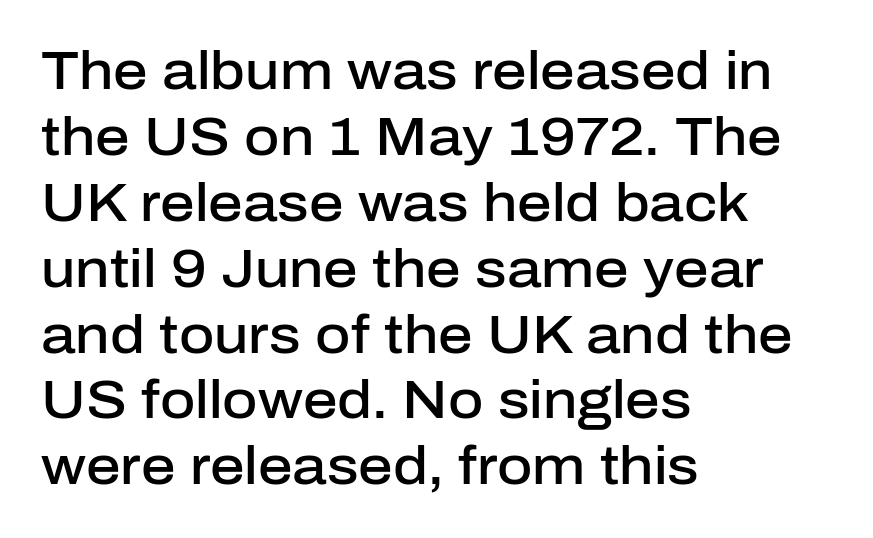
The glyphs in this specimen are sans serif. A classic flush-left, rag-right setting is used for this passage. Tall strokes in this sample are plumb rather than angled. A bit beefed up — I'd call it semibold rather than bold. Plain, unruled lines of type. Spacing between characters is what you'd get straight out of the box.
